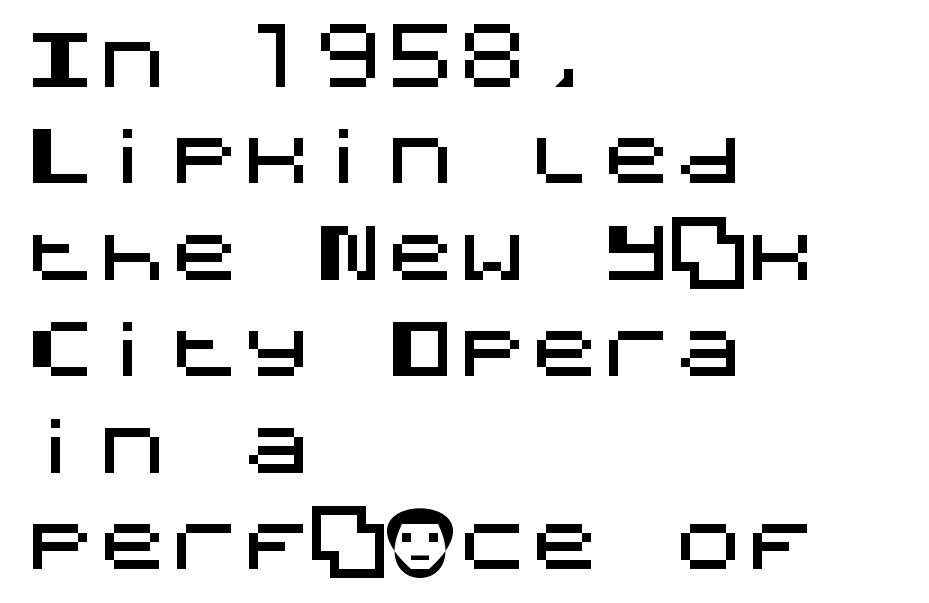
The image shows 72 px sans-serif type, upright; set left-aligned, normal line spacing (1.34x), normal letter spacing, not underlined; medium stroke contrast and a large x-height.
